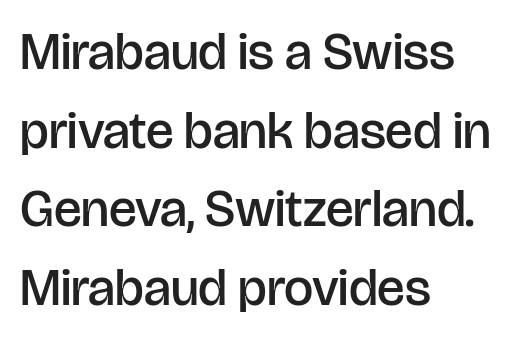
Q: Is the text bold? A: Semi-bold.
Q: Is the text italic (slanted)? A: No, it is upright.
Q: Is the typeface a serif or a sans-serif typeface? A: Sans-serif.
Q: Is the text underlined? A: No.
Q: How is the paragraph aligned? A: Left-aligned.
Q: Is the spacing between letters normal or unusually wide? A: Normal.
Q: Is the spacing between lines tight, normal or loose? A: Normal.
Q: Width (condensed, normal, or wide)? A: Normal.
Q: Stroke contrast? A: Low.
Q: x-height? A: Large.
Q: Monospaced? A: No.
